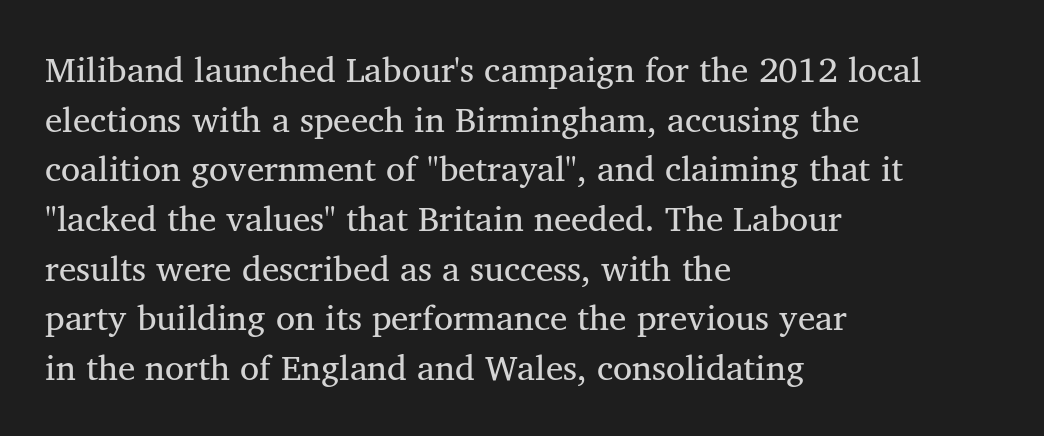
Q: Is the text italic (slanted)? A: No, it is upright.
Q: Is the typeface a serif or a sans-serif typeface? A: Serif.
Q: Is the text underlined? A: No.
Q: How is the paragraph aligned? A: Left-aligned.
Q: Is the spacing between letters normal or unusually wide? A: Normal.
Q: Is the spacing between lines tight, normal or loose? A: Normal.
Q: Width (condensed, normal, or wide)? A: Normal.
Q: Stroke contrast? A: Medium.
Q: x-height? A: Medium.
Q: Monospaced? A: No.
